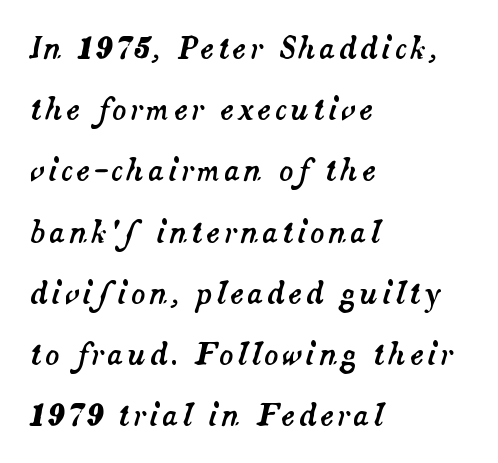
The image shows 29 px text type, italic (leaning right); set left-aligned, loose line spacing (2.11x), not underlined; medium stroke contrast and a small x-height.
